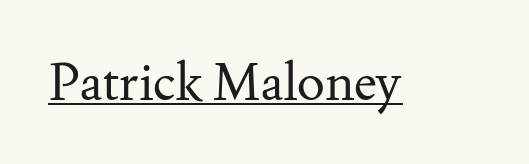
Q: Is the text bold? A: No.
Q: Is the text italic (slanted)? A: No, it is upright.
Q: Is the typeface a serif or a sans-serif typeface? A: Serif.
Q: Is the text underlined? A: Yes.
Q: Is the spacing between letters normal or unusually wide? A: Normal.
Q: Width (condensed, normal, or wide)? A: Normal.
Q: Stroke contrast? A: Medium.
Q: x-height? A: Small.
Q: Monospaced? A: No.
